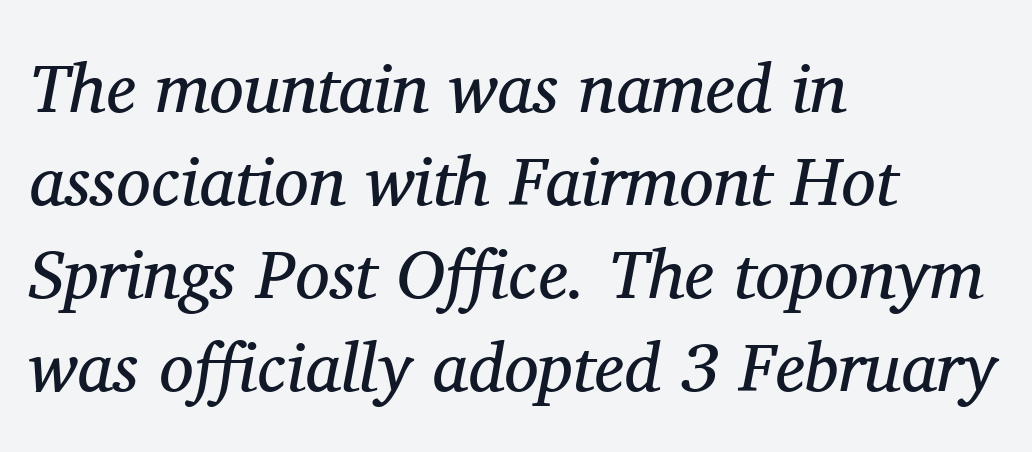
The image shows 69 px regular-weight serif type, italic (leaning right); set left-aligned, normal line spacing (1.35x), normal letter spacing, not underlined; medium stroke contrast and a medium x-height.
